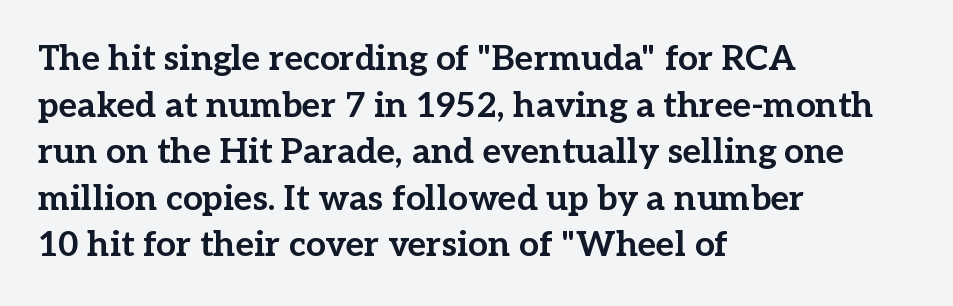
Q: Is the text bold? A: Yes.
Q: Is the text italic (slanted)? A: No, it is upright.
Q: Is the typeface a serif or a sans-serif typeface? A: Serif.
Q: Is the text underlined? A: No.
Q: How is the paragraph aligned? A: Left-aligned.
Q: Is the spacing between letters normal or unusually wide? A: Normal.
Q: Is the spacing between lines tight, normal or loose? A: Normal.
Q: Width (condensed, normal, or wide)? A: Normal.
Q: Stroke contrast? A: Low.
Q: x-height? A: Medium.
Q: Monospaced? A: No.
